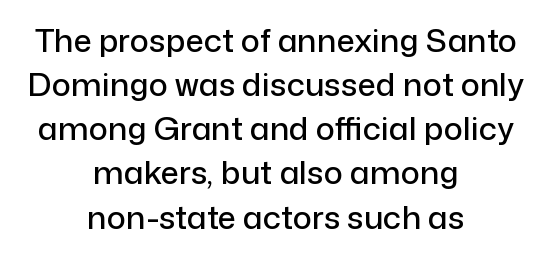
Q: Is the text italic (slanted)? A: No, it is upright.
Q: Is the typeface a serif or a sans-serif typeface? A: Sans-serif.
Q: Is the text underlined? A: No.
Q: How is the paragraph aligned? A: Centered.
Q: Is the spacing between letters normal or unusually wide? A: Normal.
Q: Is the spacing between lines tight, normal or loose? A: Normal.
Q: Width (condensed, normal, or wide)? A: Normal.
Q: Stroke contrast? A: Low.
Q: x-height? A: Medium.
Q: Monospaced? A: No.
